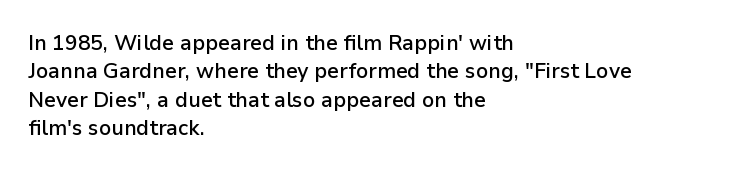
The image shows 21 px text type, upright; set left-aligned, normal line spacing (1.35x), normal letter spacing, not underlined.
